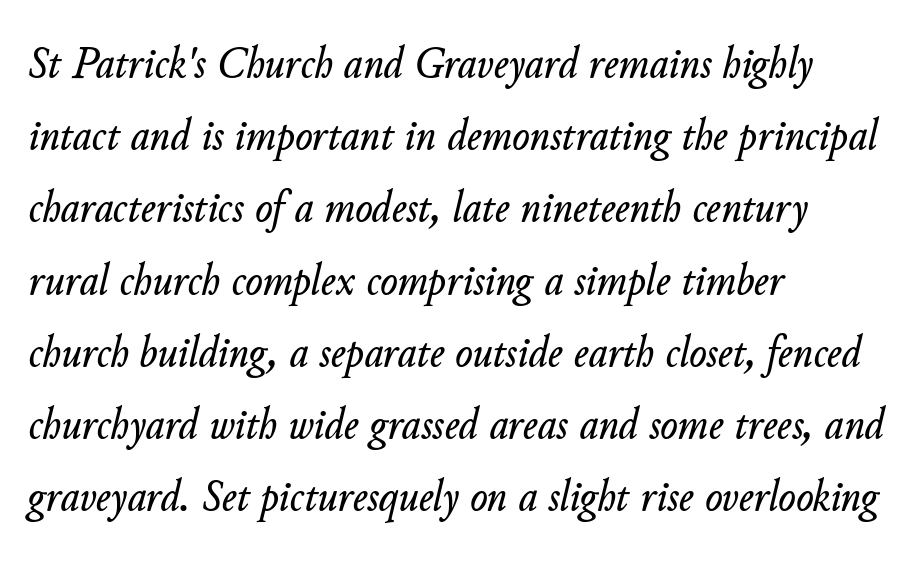
{"italic": "yes", "lean": "right", "slant_degrees": 11, "width": "normal", "stroke_contrast": "low", "x_height": "small", "monospaced": "no", "underline": "no", "align": "left", "line_spacing": "normal", "line_spacing_ratio": 1.57, "letter_spacing": "normal", "letter_spacing_em": 0.0, "glyph_px": 46}
